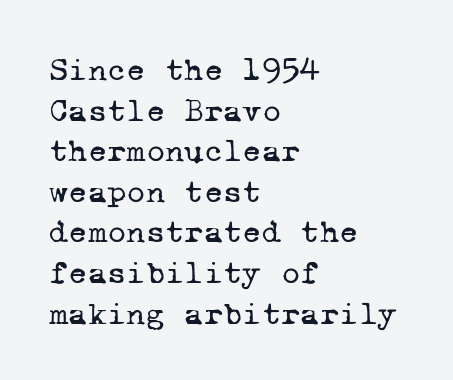
{"serif": "yes", "bold": "no", "weight": "regular", "width": "normal", "stroke_contrast": "low", "x_height": "medium", "monospaced": "yes", "underline": "no", "align": "left", "line_spacing_ratio": 1.23, "letter_spacing": "normal", "letter_spacing_em": 0.0, "glyph_px": 33}
